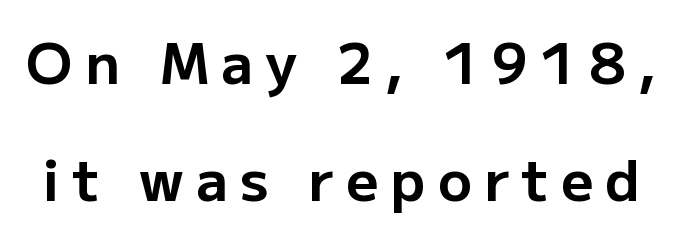
The image shows 56 px bold sans-serif type, upright; set loose line spacing (2.09x), unusually wide letter spacing (+0.22 em), not underlined; low stroke contrast and a medium x-height.
